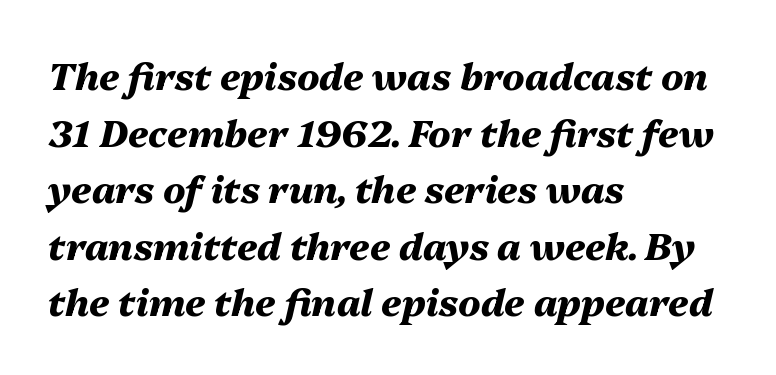
Q: Is the text bold? A: Yes.
Q: Is the text italic (slanted)? A: Yes, it leans right by about 13 degrees.
Q: Is the text underlined? A: No.
Q: How is the paragraph aligned? A: Left-aligned.
Q: Is the spacing between letters normal or unusually wide? A: Normal.
Q: Is the spacing between lines tight, normal or loose? A: Normal.
Q: Width (condensed, normal, or wide)? A: Normal.
Q: Stroke contrast? A: Medium.
Q: x-height? A: Medium.
Q: Monospaced? A: No.
